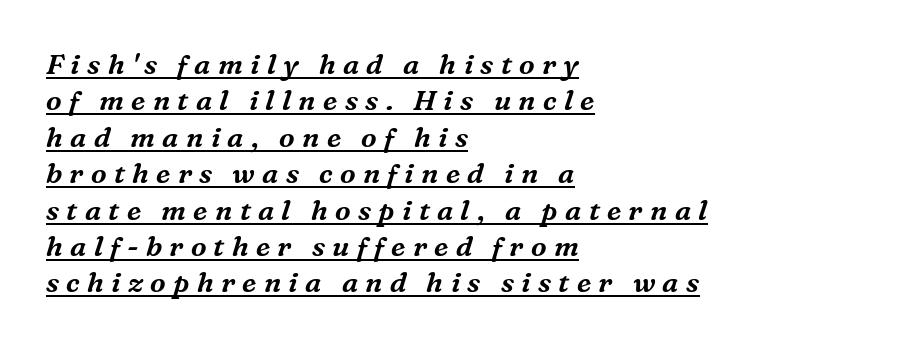
All the whitespace from short lines collects on the right. Regular leading. Yep, those are serifs on the letters. The rendering uses natural spacing where letterforms have individual widths. The line texture is sparse and dotted thanks to wide tracking. The font's italic variant was chosen for this text.
